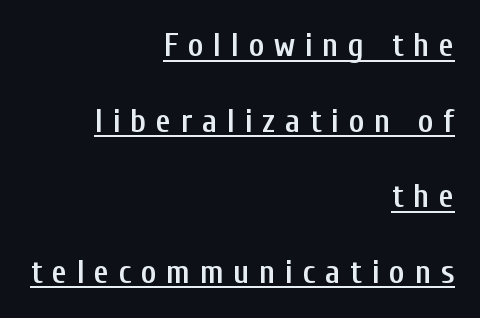
{"serif": "no", "italic": "no", "bold": "semi", "weight": "semibold", "width": "condensed", "stroke_contrast": "low", "x_height": "medium", "monospaced": "no", "underline": "yes", "align": "right", "line_spacing": "loose", "line_spacing_ratio": 2.29, "letter_spacing": "wide", "letter_spacing_em": 0.29, "glyph_px": 33}
